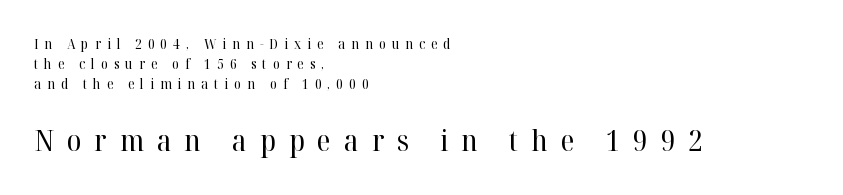
{"serif": "yes", "italic": "no", "bold": "no", "weight": "regular", "width": "normal", "stroke_contrast": "high", "x_height": "medium", "monospaced": "no", "underline": "no", "align": "left", "line_spacing": "normal", "line_spacing_ratio": 1.43, "letter_spacing": "wide", "letter_spacing_em": 0.43, "larger_block": "second", "size_ratio": 2.14, "glyph_px": 30}
